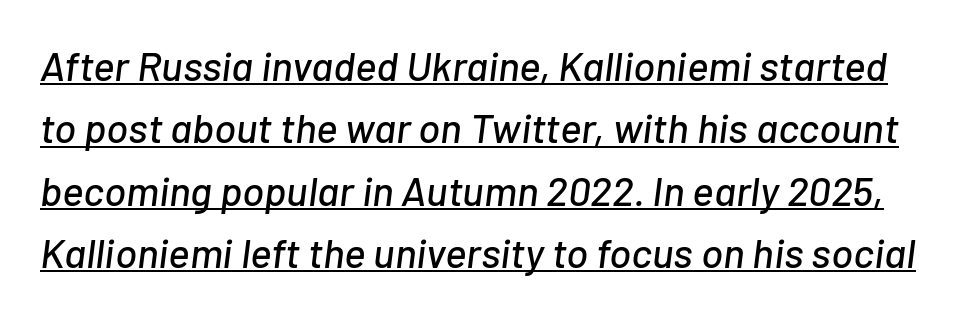
The image shows 41 px text type, italic (leaning right); set normal line spacing (1.52x), normal letter spacing, underlined; low stroke contrast and a medium x-height.
